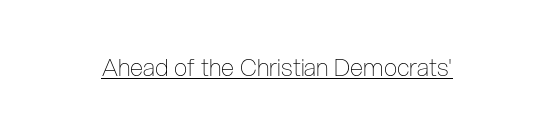
Q: Is the text bold? A: No.
Q: Is the text italic (slanted)? A: No, it is upright.
Q: Is the text underlined? A: Yes.
Q: Is the spacing between letters normal or unusually wide? A: Normal.
